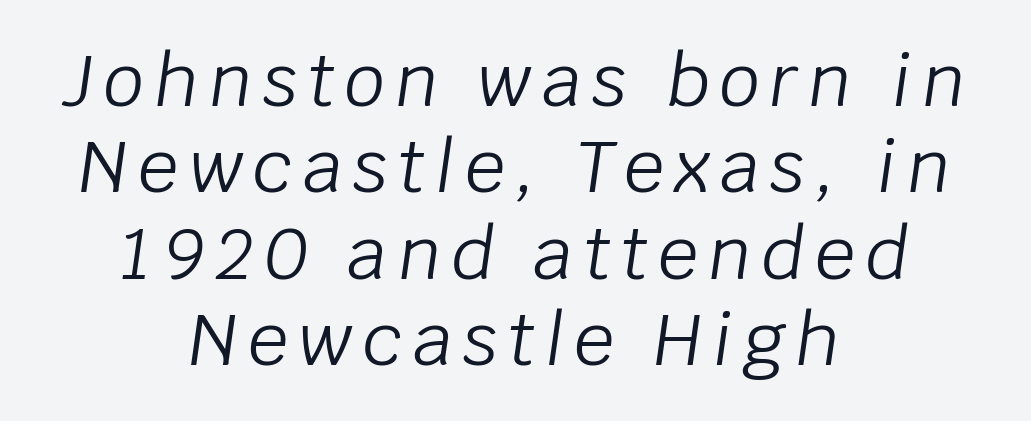
The whole block is typeset with a tilt. This sample has the flowing, uneven cadence of proportional lettering. The area under the type is left untouched. The typeface has the unassuming heft of standard copy or less.
